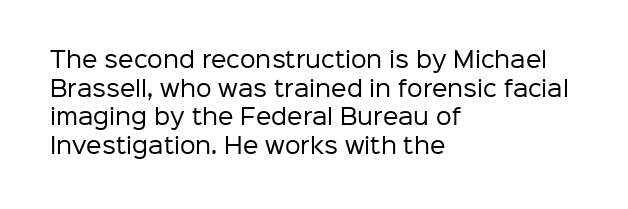
{"italic": "no", "bold": "no", "underline": "no", "align": "left", "line_spacing": "normal", "line_spacing_ratio": 1.3, "letter_spacing": "normal", "letter_spacing_em": 0.0, "glyph_px": 22}
